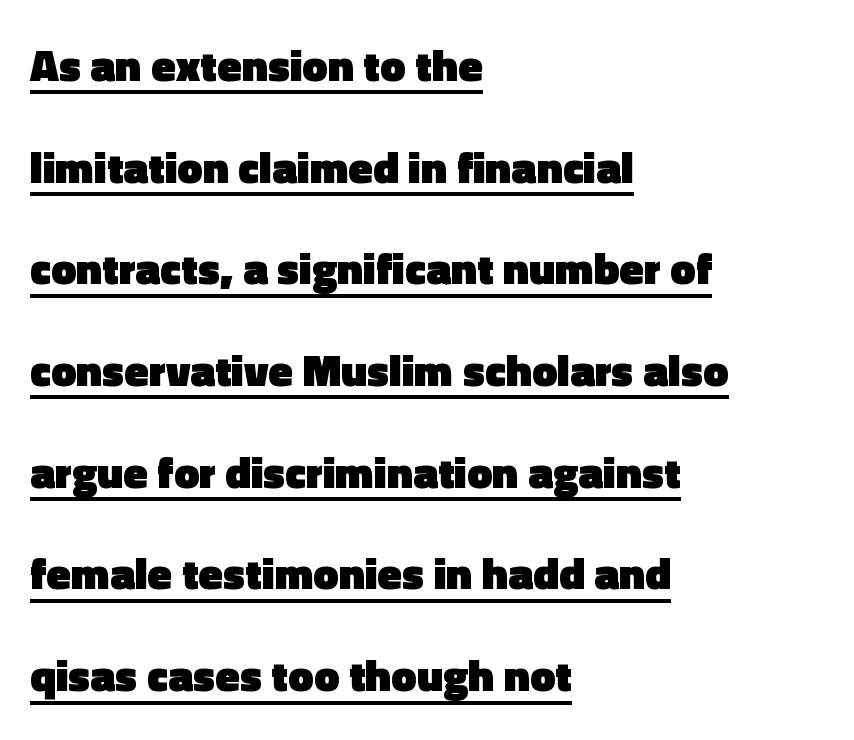
Q: Is the text bold? A: Yes.
Q: Is the text italic (slanted)? A: No, it is upright.
Q: Is the typeface a serif or a sans-serif typeface? A: Sans-serif.
Q: Is the text underlined? A: Yes.
Q: How is the paragraph aligned? A: Left-aligned.
Q: Is the spacing between letters normal or unusually wide? A: Normal.
Q: Is the spacing between lines tight, normal or loose? A: Loose.
Q: Width (condensed, normal, or wide)? A: Normal.
Q: x-height? A: Medium.
Q: Monospaced? A: No.
